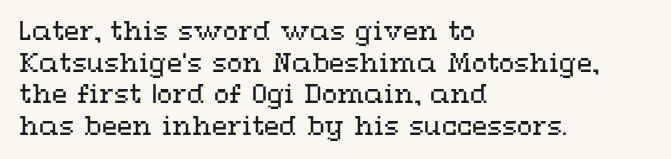
The characters are drawn with everyday or finer stroke widths. The string is rendered with underlining switched off. Leading matches the norm, producing a regular column. This sample uses plain, unmodified letter spacing.
